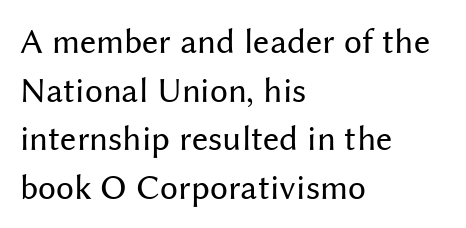
The image shows 36 px regular-weight sans-serif type, upright; set left-aligned, normal line spacing (1.35x), normal letter spacing, not underlined; medium stroke contrast and a medium x-height.
